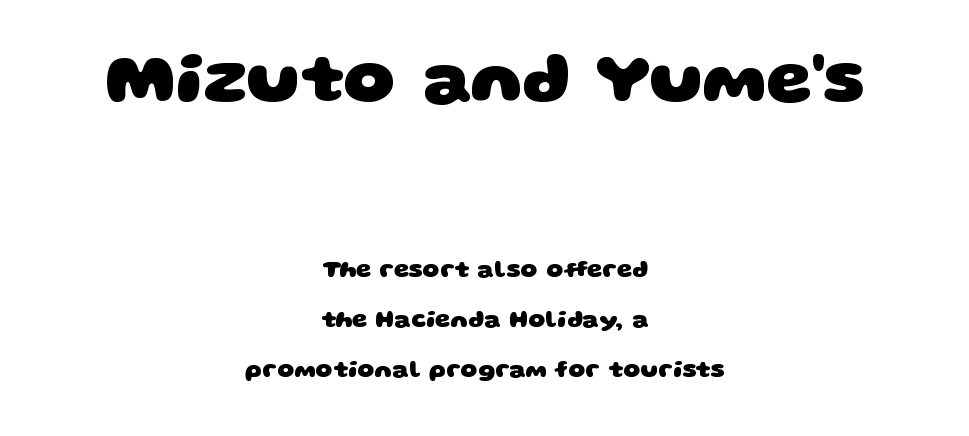
Each new line begins a long way beneath the previous one. Spacing verdict: proportional, widths tailored to each character. The space directly below the letters is spotless. The strokes are fattened all the way to bold. These lines are composed in type without serifs.
